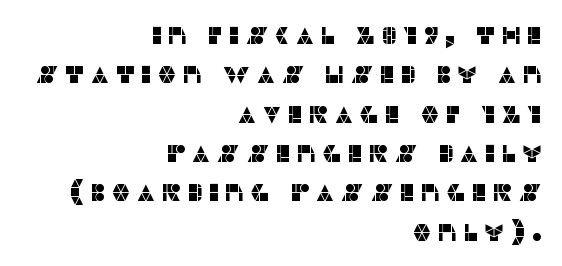
Q: Is the text italic (slanted)? A: No, it is upright.
Q: Is the text underlined? A: No.
Q: How is the paragraph aligned? A: Right-aligned.
Q: Is the spacing between letters normal or unusually wide? A: Unusually wide.
Q: Is the spacing between lines tight, normal or loose? A: Normal.
